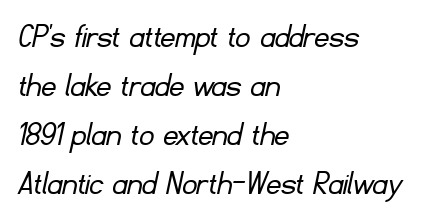
The image shows 36 px light sans-serif type; set left-aligned, normal line spacing (1.36x), normal letter spacing, not underlined; low stroke contrast and a small x-height.
